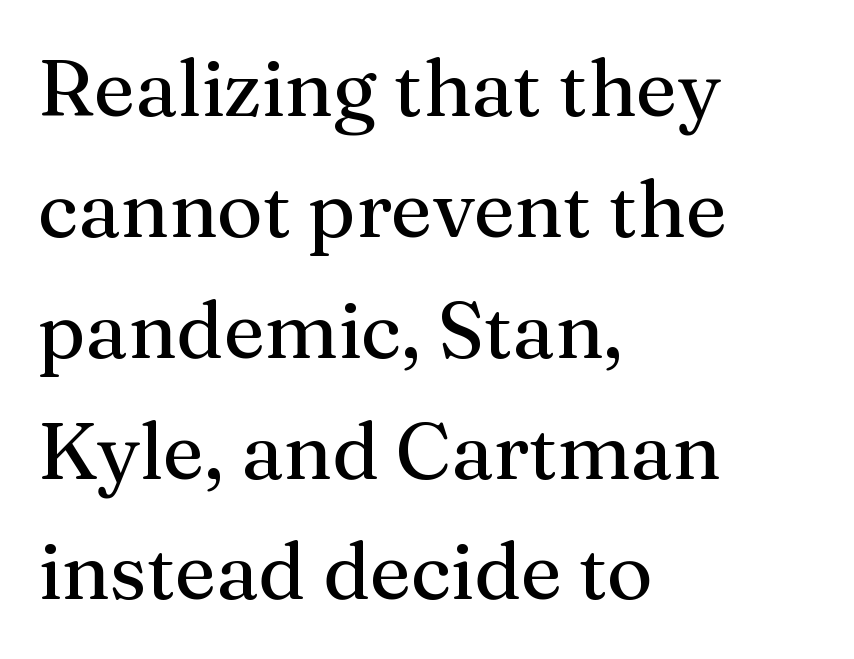
{"serif": "yes", "italic": "no", "bold": "no", "weight": "regular", "width": "normal", "stroke_contrast": "medium", "x_height": "medium", "monospaced": "no", "underline": "no", "align": "left", "line_spacing": "normal", "line_spacing_ratio": 1.53, "letter_spacing": "normal", "letter_spacing_em": 0.0, "glyph_px": 79}
